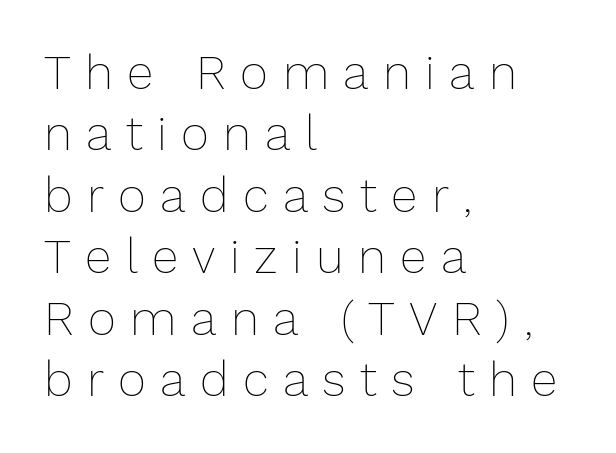
Is this a fixed-width face? No — the glyphs have proportional, varying widths. The string is rendered with underlining switched off. Each word looks stretched out because of the extra space between its letters. Vertical stems look standard width or narrower in stroke. All the whitespace from short lines collects on the right. Vertical strokes here are truly vertical.
